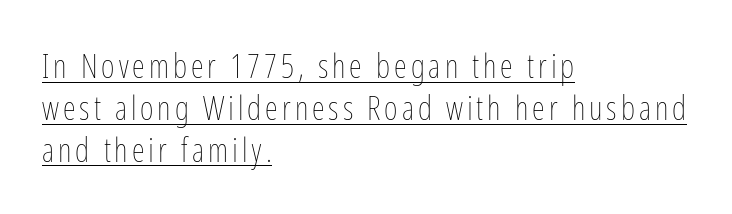
Varying glyph widths throughout — classic text-font behaviour. Reading down the block, your eye returns to a fixed left position each line. Quick note: not italic, upright. You can see a thin bar hugging the bottom of the glyphs. The letterforms sit at book weight or below. The passage shown stacks its lines at a standard gap.
